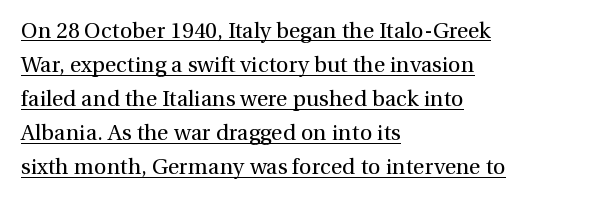
Regarding leading, the lines here are spaced in the standard way. Compared with typical body copy, the letter spacing here is the same. The passage shown is not bold in any degree. Underlining? Definitely there.
